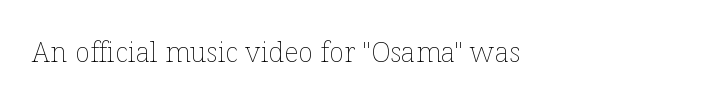
{"italic": "no", "bold": "no", "weight": "thin", "width": "normal", "stroke_contrast": "low", "x_height": "medium", "monospaced": "no", "underline": "no", "letter_spacing": "normal", "letter_spacing_em": 0.0, "glyph_px": 28}
